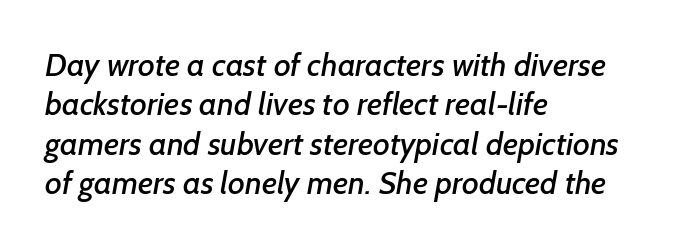
The image shows 32 px sans-serif type; set left-aligned, line spacing 1.23x, normal letter spacing, not underlined; low stroke contrast and a medium x-height.
